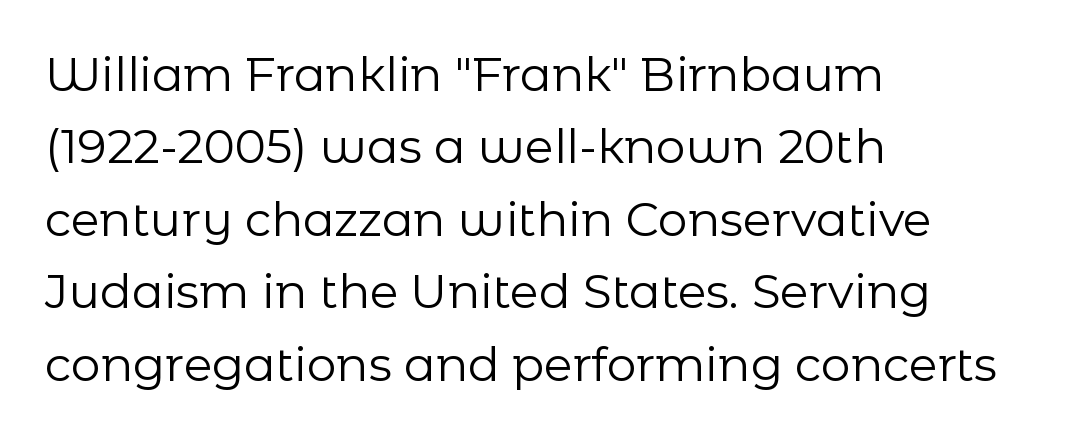
The image shows 47 px regular-weight sans-serif type, upright; set left-aligned, normal line spacing (1.54x), normal letter spacing, not underlined; low stroke contrast and a medium x-height.
